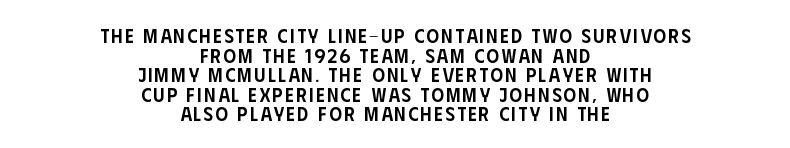
Characters remain perfectly vertical along every line. A centered setting, common on invitations and titles, is used for this passage. Line spacing here is tight. Set as a demibold, roughly 600 on the weight scale. Clear beneath every line of the passage.
